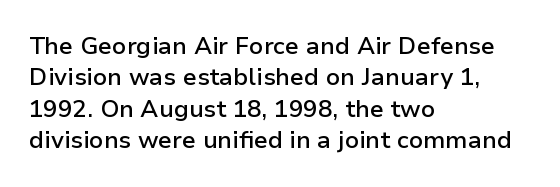
Students, this is semibold: more ink than regular, less than bold. Descender tails drop into unmarked territory. Reading down the block, your eye returns to a fixed left position each line. Do the letters lean? They stand straight. The space between consecutive lines is moderate.
